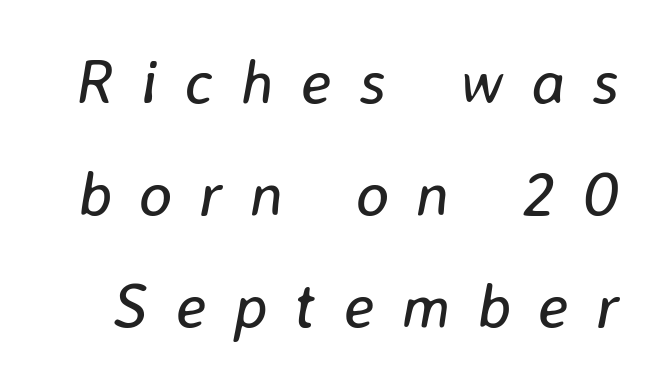
Q: Is the text bold? A: No.
Q: Is the text italic (slanted)? A: Yes, it leans right by about 8 degrees.
Q: Is the text underlined? A: No.
Q: Is the spacing between letters normal or unusually wide? A: Unusually wide.
Q: Width (condensed, normal, or wide)? A: Normal.
Q: Stroke contrast? A: Low.
Q: x-height? A: Medium.
Q: Monospaced? A: No.
